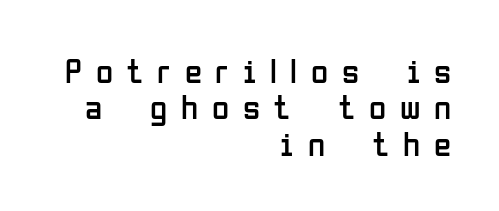
Q: Is the text bold? A: No.
Q: Is the text italic (slanted)? A: No, it is upright.
Q: Is the typeface a serif or a sans-serif typeface? A: Sans-serif.
Q: Is the text underlined? A: No.
Q: How is the paragraph aligned? A: Right-aligned.
Q: Is the spacing between letters normal or unusually wide? A: Unusually wide.
Q: Is the spacing between lines tight, normal or loose? A: Tight.
Q: Width (condensed, normal, or wide)? A: Condensed.
Q: Stroke contrast? A: Low.
Q: x-height? A: Medium.
Q: Monospaced? A: No.
